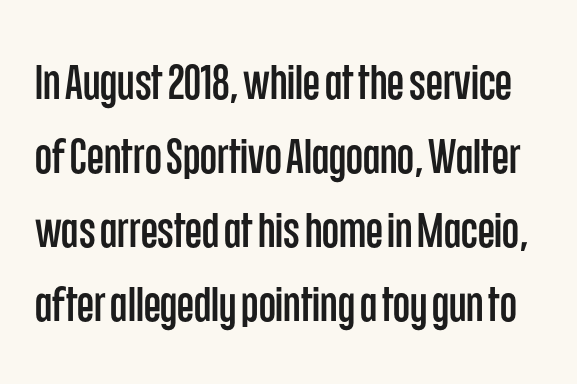
These lines are composed in type without serifs. What stands out about the letter spacing? Nothing — it is the standard amount. The passage shown is typed in a proportional face where columns would drift. Leading matches the norm, producing a regular column. Words float on clear page, feet unadorned. Posture: vertical.
